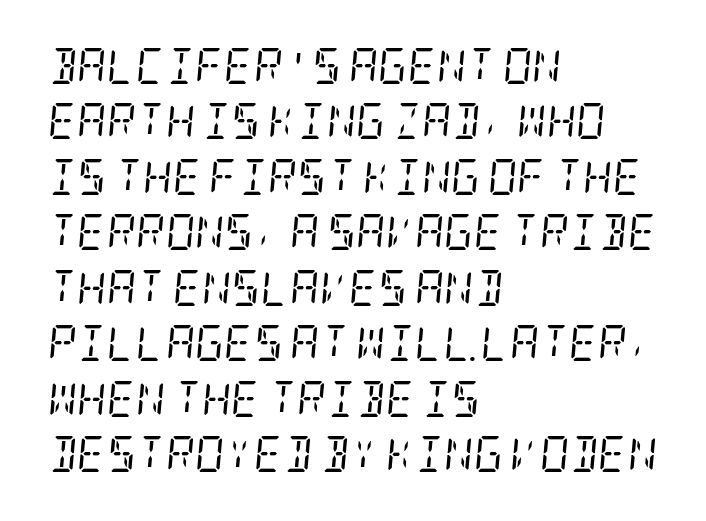
Q: Is the text bold? A: No.
Q: Is the text italic (slanted)? A: Yes, it leans right by about 5 degrees.
Q: Is the typeface a serif or a sans-serif typeface? A: Serif.
Q: Is the text underlined? A: No.
Q: How is the paragraph aligned? A: Left-aligned.
Q: Is the spacing between letters normal or unusually wide? A: Normal.
Q: Is the spacing between lines tight, normal or loose? A: Normal.
Q: Width (condensed, normal, or wide)? A: Condensed.
Q: Stroke contrast? A: Low.
Q: x-height? A: Large.
